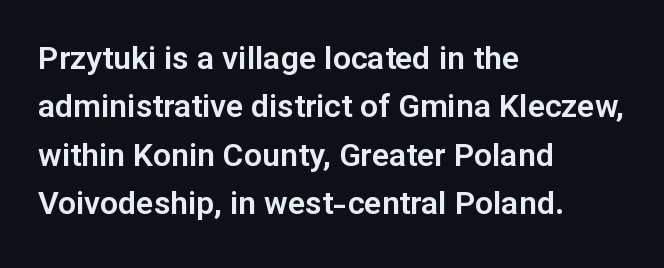
Q: Is the text italic (slanted)? A: No, it is upright.
Q: Is the typeface a serif or a sans-serif typeface? A: Sans-serif.
Q: Is the text underlined? A: No.
Q: How is the paragraph aligned? A: Left-aligned.
Q: Is the spacing between letters normal or unusually wide? A: Normal.
Q: Is the spacing between lines tight, normal or loose? A: Normal.
Q: Width (condensed, normal, or wide)? A: Normal.
Q: Stroke contrast? A: Low.
Q: x-height? A: Medium.
Q: Monospaced? A: No.
